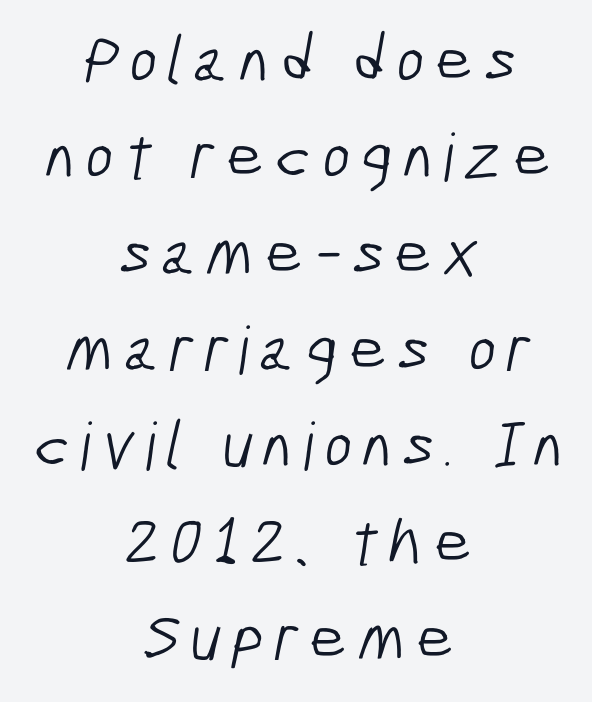
{"serif": "no", "bold": "no", "weight": "light", "width": "condensed", "stroke_contrast": "low", "x_height": "medium", "monospaced": "no", "underline": "no", "align": "center", "line_spacing": "normal", "line_spacing_ratio": 1.46, "glyph_px": 66}
